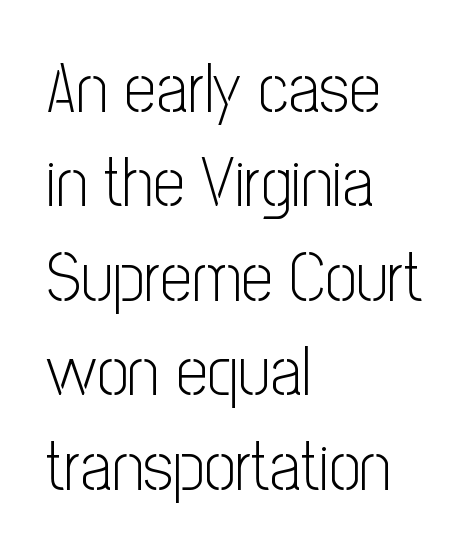
{"serif": "no", "italic": "no", "bold": "no", "weight": "light", "width": "condensed", "stroke_contrast": "low", "x_height": "medium", "monospaced": "no", "underline": "no", "align": "left", "line_spacing": "normal", "line_spacing_ratio": 1.35, "letter_spacing": "normal", "letter_spacing_em": 0.0, "glyph_px": 70}
